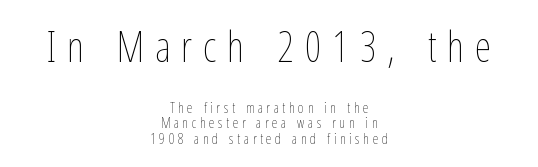
Top chunk: large. Bottom chunk: small. A bare baseline throughout the passage. Is the block centered? Yes — each line is placed symmetrically about the middle. The passage shown is typed in a proportional face where columns would drift. The font sits on the lighter half of the weight spectrum, regular included. The lettering holds an erect, upright posture throughout.
